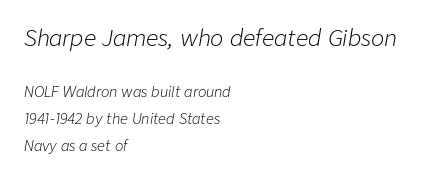
{"italic": "yes", "lean": "right", "slant_degrees": 9, "bold": "no", "underline": "no", "align": "left", "line_spacing": "loose", "line_spacing_ratio": 1.9, "letter_spacing": "normal", "letter_spacing_em": 0.0, "larger_block": "first", "size_ratio": 1.57, "glyph_px": 22}
